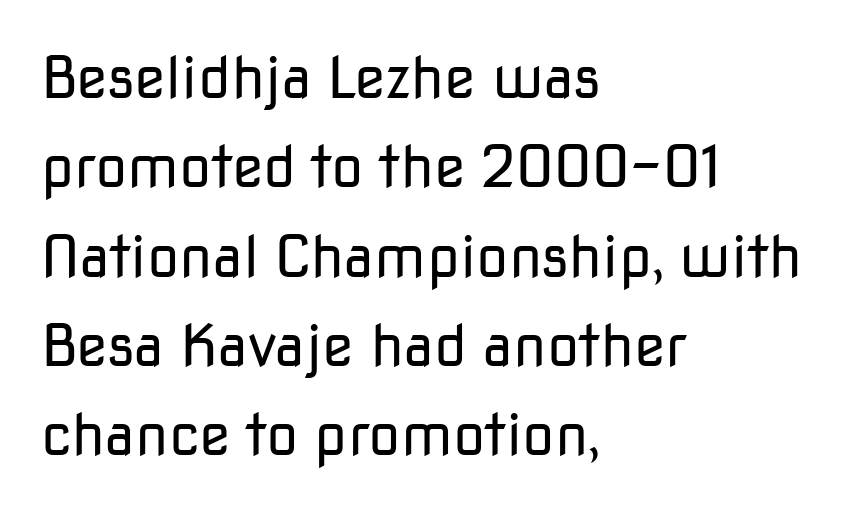
Weight class: somewhere from thin through regular. This sample uses plain, unmodified letter spacing. Bare-footed words on every line. Line starts are locked; line ends wander. Is this a fixed-width face? No — the glyphs have proportional, varying widths. Rows of type keep a routine distance in the vertical direction.
